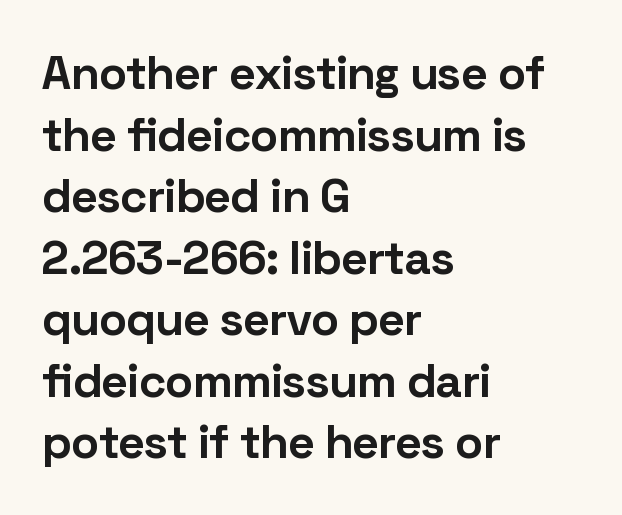
Note the varied advance widths — an 'i' is clearly narrower than an 'm'. Words appear dense and cohesive because spacing is normal. A sans-serif font was chosen for this passage. Designer's note — italics off, roman on. Does the weight exceed regular? Yes, all the way to bold.
